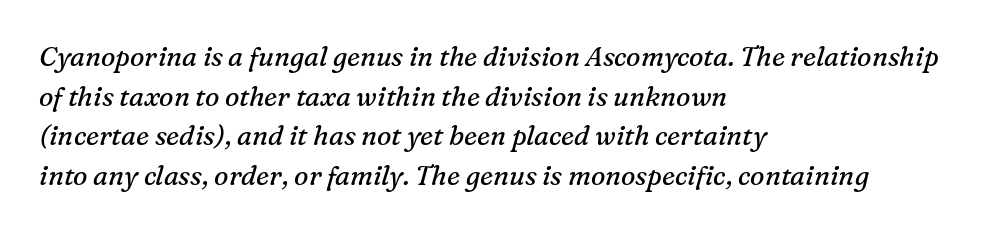
The image shows 27 px text type, italic (leaning right); set left-aligned, normal line spacing (1.47x), normal letter spacing, not underlined.
